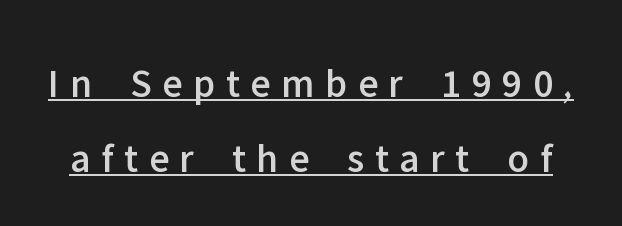
The image shows 41 px sans-serif type, upright; set line spacing 1.84x, unusually wide letter spacing (+0.26 em), underlined; low stroke contrast and a medium x-height.
